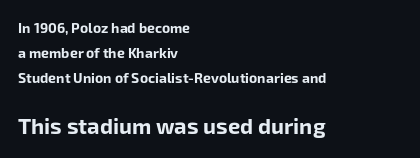
The image shows 22 px bold type, upright; set left-aligned, line spacing 1.8x, normal letter spacing, not underlined; the second (bottom) block is 1.57x larger.
